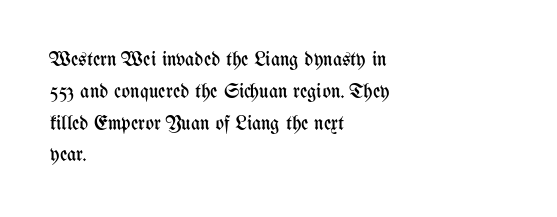
Q: Is the text bold? A: No.
Q: Is the text italic (slanted)? A: No, it is upright.
Q: Is the text underlined? A: No.
Q: How is the paragraph aligned? A: Left-aligned.
Q: Is the spacing between letters normal or unusually wide? A: Normal.
Q: Is the spacing between lines tight, normal or loose? A: Normal.
